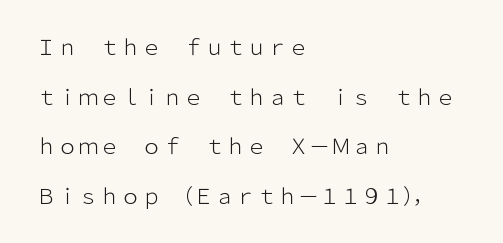
The image shows 21 px text type, upright; set left-aligned, loose line spacing (2.36x), normal letter spacing, not underlined.
